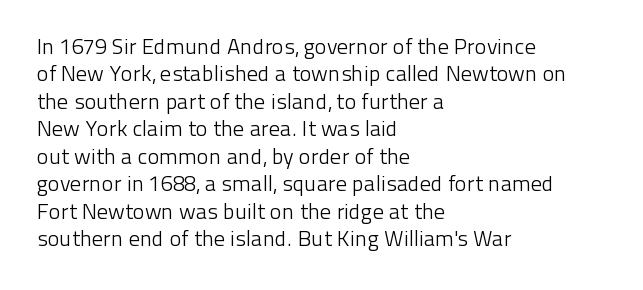
Q: Is the text bold? A: No.
Q: Is the text italic (slanted)? A: No, it is upright.
Q: Is the text underlined? A: No.
Q: How is the paragraph aligned? A: Left-aligned.
Q: Is the spacing between letters normal or unusually wide? A: Normal.
Q: Is the spacing between lines tight, normal or loose? A: Normal.
